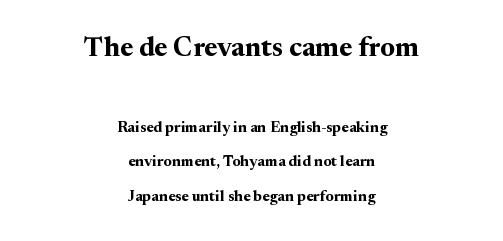
The image shows 27 px bold type, upright; set centered, loose line spacing (2.3x), normal letter spacing, not underlined; the first (top) block is 1.8x larger.
